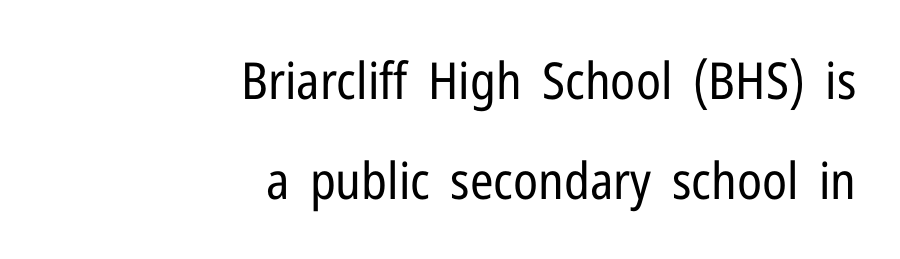
{"serif": "no", "italic": "no", "bold": "no", "weight": "regular", "width": "condensed", "stroke_contrast": "low", "x_height": "medium", "monospaced": "no", "underline": "no", "align": "right", "line_spacing": "loose", "line_spacing_ratio": 1.97, "letter_spacing": "normal", "letter_spacing_em": 0.0, "glyph_px": 51}
